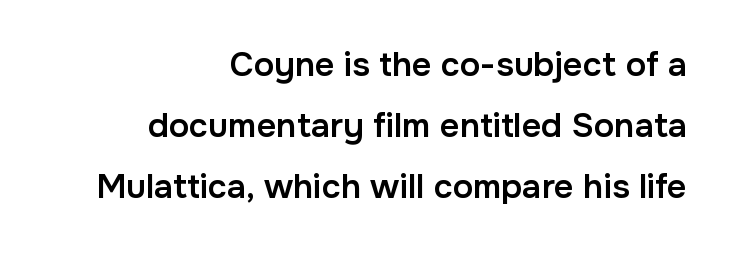
This sample has the flowing, uneven cadence of proportional lettering. Emphasis by weight is partial: semibold. These lines were composed using upright roman letters. Note: no serifs on the glyphs.
